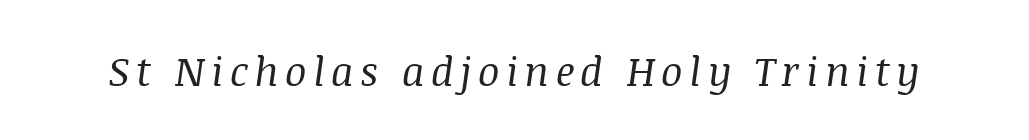
{"serif": "yes", "italic": "yes", "lean": "right", "slant_degrees": 8, "bold": "no", "weight": "regular", "width": "normal", "stroke_contrast": "medium", "x_height": "large", "monospaced": "no", "underline": "no", "glyph_px": 40}
